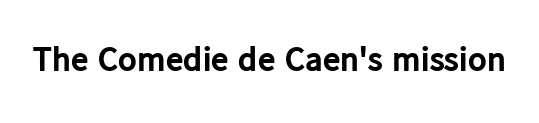
The image shows 35 px bold sans-serif type, upright; set normal letter spacing, not underlined; low stroke contrast and a medium x-height.
